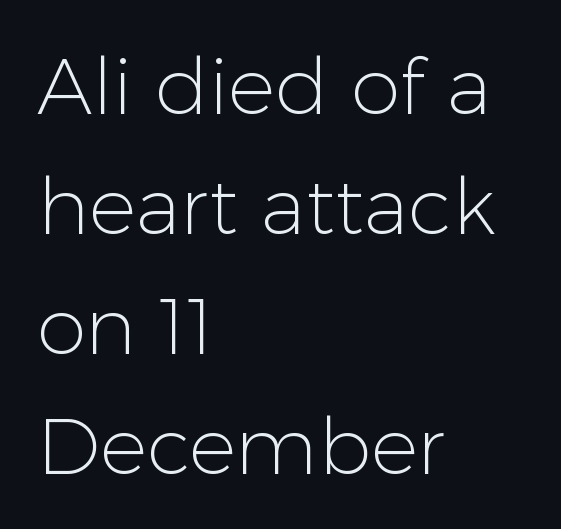
Q: Is the text bold? A: No.
Q: Is the text italic (slanted)? A: No, it is upright.
Q: Is the typeface a serif or a sans-serif typeface? A: Sans-serif.
Q: Is the text underlined? A: No.
Q: How is the paragraph aligned? A: Left-aligned.
Q: Is the spacing between letters normal or unusually wide? A: Normal.
Q: Is the spacing between lines tight, normal or loose? A: Normal.
Q: Width (condensed, normal, or wide)? A: Normal.
Q: Stroke contrast? A: Low.
Q: x-height? A: Medium.
Q: Monospaced? A: No.
